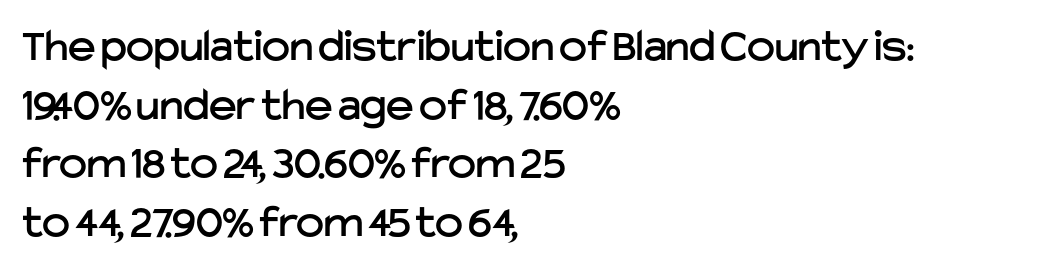
{"serif": "no", "italic": "no", "width": "normal", "stroke_contrast": "low", "x_height": "medium", "monospaced": "no", "underline": "no", "align": "left", "line_spacing": "normal", "line_spacing_ratio": 1.25, "letter_spacing": "normal", "letter_spacing_em": 0.0, "glyph_px": 47}
